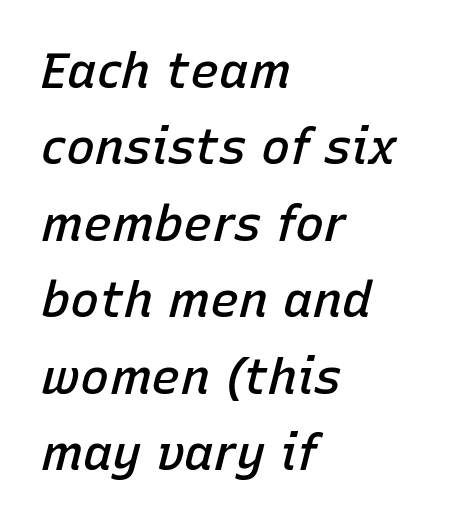
Q: Is the text bold? A: Semi-bold.
Q: Is the text italic (slanted)? A: Yes, it leans right by about 15 degrees.
Q: Is the text underlined? A: No.
Q: How is the paragraph aligned? A: Left-aligned.
Q: Is the spacing between letters normal or unusually wide? A: Normal.
Q: Is the spacing between lines tight, normal or loose? A: Normal.
Q: Width (condensed, normal, or wide)? A: Normal.
Q: Stroke contrast? A: Low.
Q: x-height? A: Medium.
Q: Monospaced? A: No.
